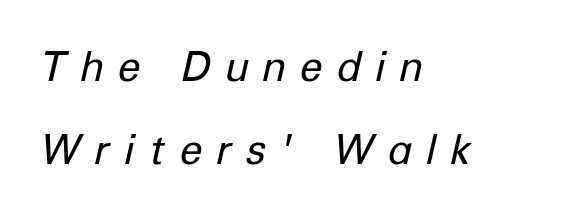
You could only call the tracking loose — the letters float apart. Typeset ragged right — the left edge is the straight one. Stems here are at most as thick as an everyday book face. Spacing verdict: proportional, widths tailored to each character.
